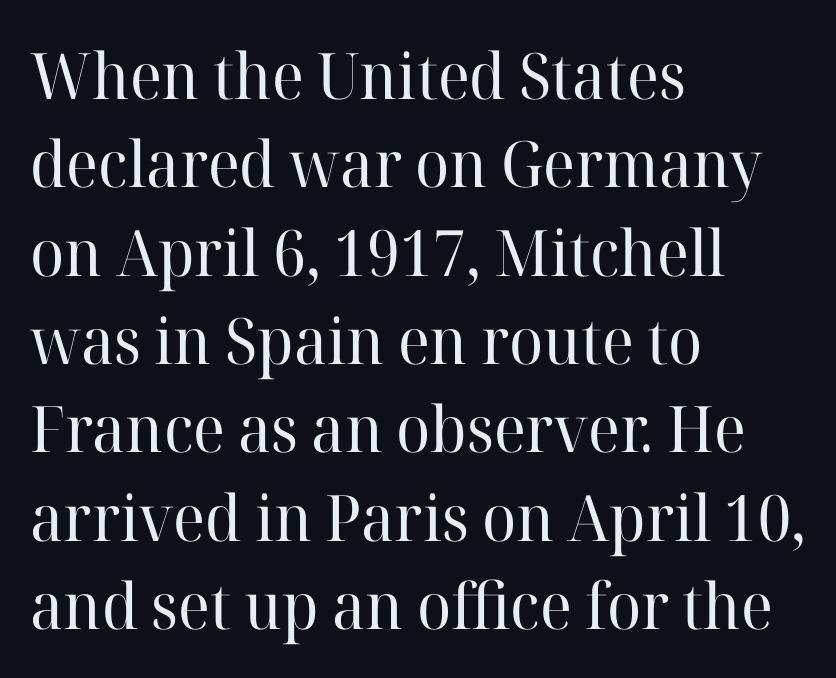
The axis of the letterforms is exactly vertical. Teacher's note: observe the even left margin — that is flush-left alignment. How would I describe the line gaps? Plain and ordinary. The strokes are not fattened; the text isn't bold. Character widths vary here, with narrow letters taking less room than wide ones. What kind of face is this? One with serifs.
